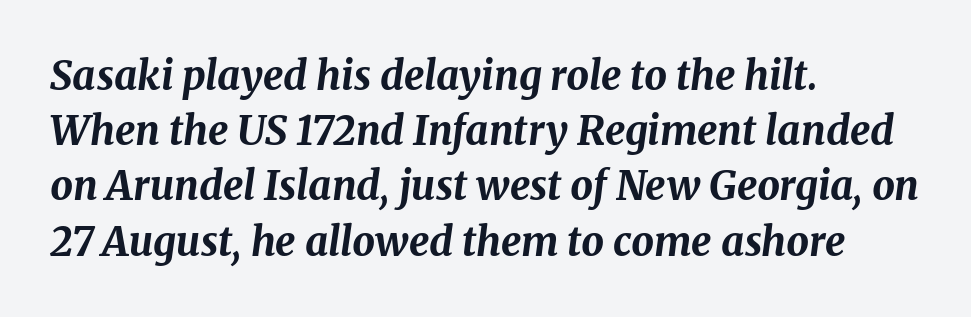
The image shows 40 px bold type, italic (leaning right); set left-aligned, normal line spacing (1.38x), normal letter spacing, not underlined; medium stroke contrast and a medium x-height.
